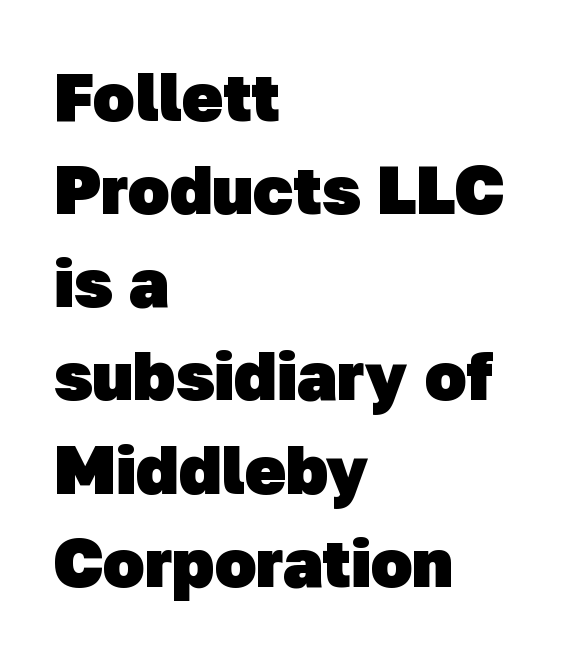
Q: Is the text bold? A: Yes.
Q: Is the typeface a serif or a sans-serif typeface? A: Sans-serif.
Q: Is the text underlined? A: No.
Q: How is the paragraph aligned? A: Left-aligned.
Q: Is the spacing between letters normal or unusually wide? A: Normal.
Q: Is the spacing between lines tight, normal or loose? A: Normal.
Q: Width (condensed, normal, or wide)? A: Normal.
Q: Stroke contrast? A: Low.
Q: x-height? A: Medium.
Q: Monospaced? A: No.
